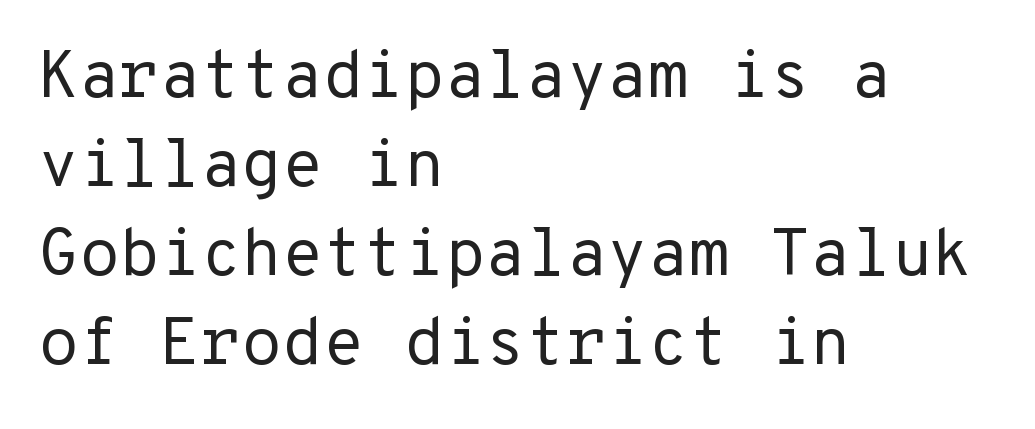
Q: Is the text bold? A: No.
Q: Is the text italic (slanted)? A: No, it is upright.
Q: Is the typeface a serif or a sans-serif typeface? A: Sans-serif.
Q: Is the text underlined? A: No.
Q: How is the paragraph aligned? A: Left-aligned.
Q: Is the spacing between letters normal or unusually wide? A: Normal.
Q: Is the spacing between lines tight, normal or loose? A: Normal.
Q: Width (condensed, normal, or wide)? A: Normal.
Q: Stroke contrast? A: Low.
Q: x-height? A: Medium.
Q: Monospaced? A: Yes.
